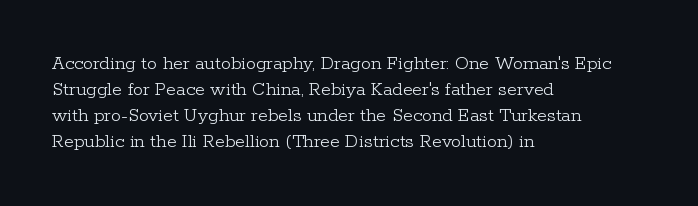
Q: Is the text bold? A: No.
Q: Is the text italic (slanted)? A: No, it is upright.
Q: Is the text underlined? A: No.
Q: How is the paragraph aligned? A: Left-aligned.
Q: Is the spacing between letters normal or unusually wide? A: Normal.
Q: Is the spacing between lines tight, normal or loose? A: Normal.
